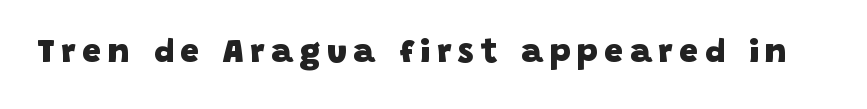
{"serif": "no", "bold": "yes", "weight": "heavy", "width": "normal", "stroke_contrast": "low", "x_height": "large", "monospaced": "no", "underline": "no", "glyph_px": 34}
